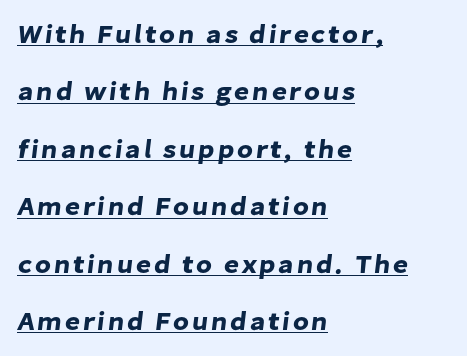
Q: Is the text underlined? A: Yes.
Q: How is the paragraph aligned? A: Left-aligned.
Q: Is the spacing between lines tight, normal or loose? A: Loose.
